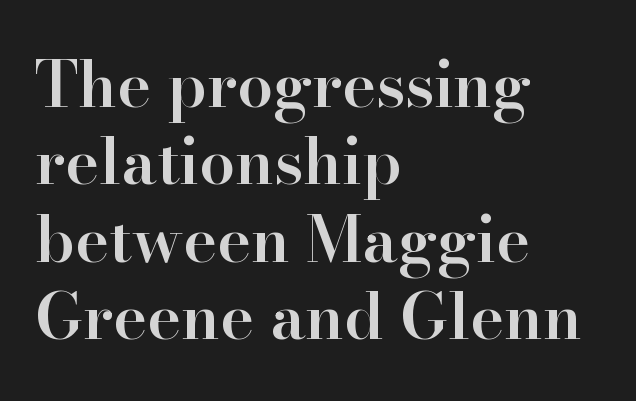
{"serif": "yes", "italic": "no", "bold": "semi", "weight": "semibold", "width": "normal", "stroke_contrast": "high", "x_height": "small", "monospaced": "no", "underline": "no", "align": "left", "line_spacing_ratio": 1.21, "letter_spacing": "normal", "letter_spacing_em": 0.0, "glyph_px": 64}
